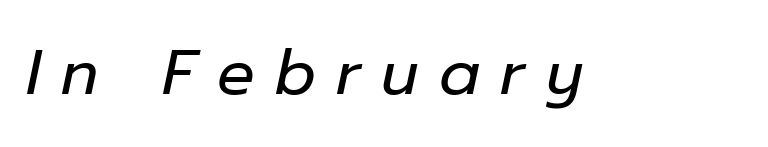
The image shows 62 px regular-weight type, italic (leaning right); set unusually wide letter spacing (+0.33 em), not underlined; low stroke contrast and a medium x-height.
